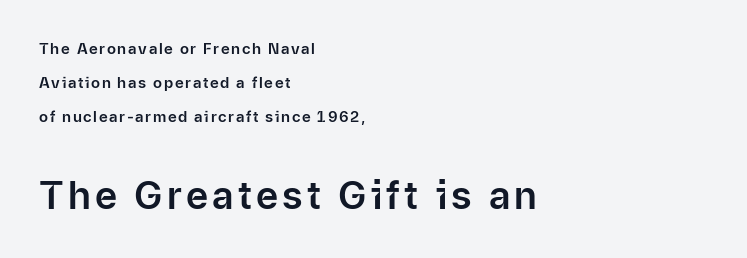
{"serif": "no", "italic": "no", "width": "normal", "stroke_contrast": "low", "x_height": "medium", "monospaced": "no", "underline": "no", "align": "left", "line_spacing": "loose", "line_spacing_ratio": 2.28, "larger_block": "second", "size_ratio": 2.53, "glyph_px": 38}
